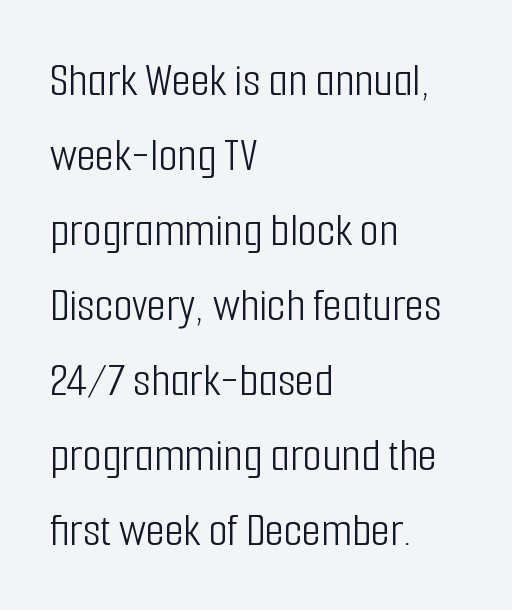
Q: Is the text bold? A: No.
Q: Is the text italic (slanted)? A: No, it is upright.
Q: Is the typeface a serif or a sans-serif typeface? A: Sans-serif.
Q: Is the text underlined? A: No.
Q: How is the paragraph aligned? A: Left-aligned.
Q: Is the spacing between letters normal or unusually wide? A: Normal.
Q: Is the spacing between lines tight, normal or loose? A: Normal.
Q: Width (condensed, normal, or wide)? A: Condensed.
Q: Stroke contrast? A: Low.
Q: x-height? A: Medium.
Q: Monospaced? A: No.
